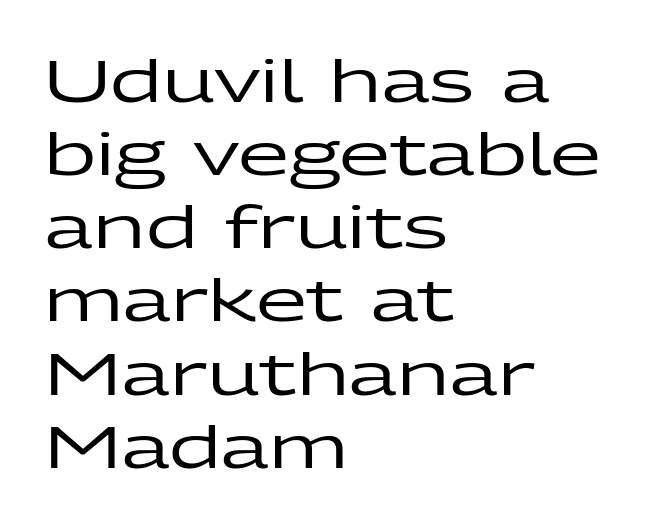
Q: Is the text italic (slanted)? A: No, it is upright.
Q: Is the typeface a serif or a sans-serif typeface? A: Sans-serif.
Q: Is the text underlined? A: No.
Q: How is the paragraph aligned? A: Left-aligned.
Q: Is the spacing between letters normal or unusually wide? A: Normal.
Q: Width (condensed, normal, or wide)? A: Wide.
Q: Stroke contrast? A: Low.
Q: x-height? A: Medium.
Q: Monospaced? A: No.
